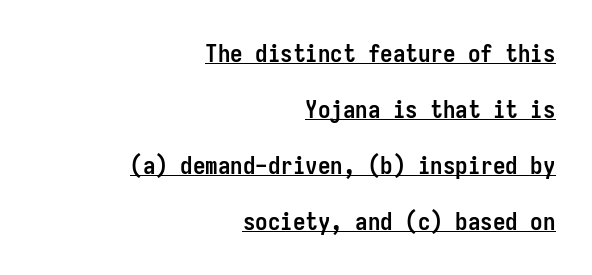
{"italic": "no", "bold": "yes", "underline": "yes", "align": "right", "line_spacing": "loose", "line_spacing_ratio": 2.24, "letter_spacing": "normal", "letter_spacing_em": 0.0, "glyph_px": 25}
